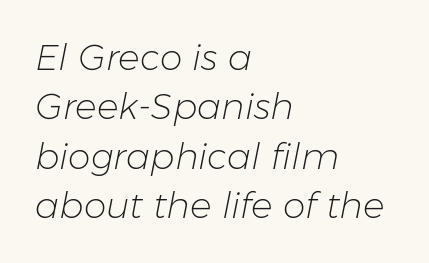
The image shows 36 px light type, italic (leaning right); set left-aligned, normal line spacing (1.37x), normal letter spacing, not underlined; low stroke contrast and a medium x-height.
